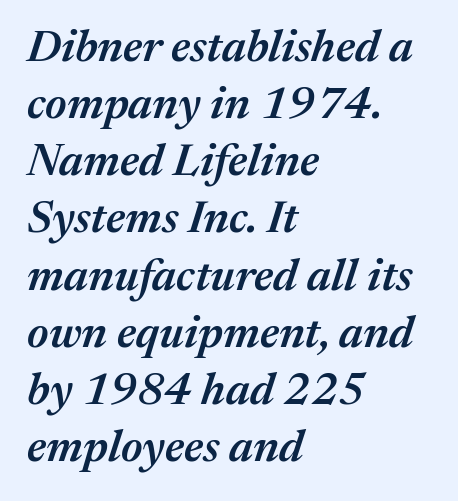
Q: Is the text bold? A: Semi-bold.
Q: Is the text italic (slanted)? A: Yes, it leans right by about 17 degrees.
Q: Is the text underlined? A: No.
Q: How is the paragraph aligned? A: Left-aligned.
Q: Is the spacing between letters normal or unusually wide? A: Normal.
Q: Is the spacing between lines tight, normal or loose? A: Normal.
Q: Width (condensed, normal, or wide)? A: Normal.
Q: Stroke contrast? A: Medium.
Q: x-height? A: Medium.
Q: Monospaced? A: No.
